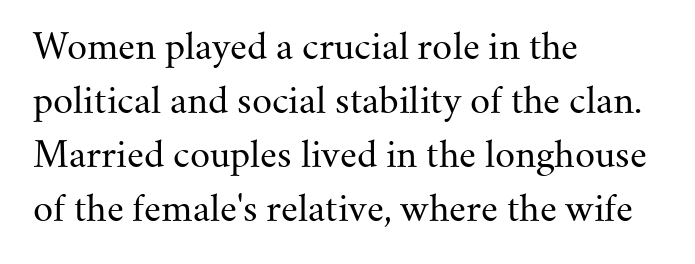
Q: Is the text bold? A: No.
Q: Is the text italic (slanted)? A: No, it is upright.
Q: Is the typeface a serif or a sans-serif typeface? A: Serif.
Q: Is the text underlined? A: No.
Q: How is the paragraph aligned? A: Left-aligned.
Q: Is the spacing between letters normal or unusually wide? A: Normal.
Q: Is the spacing between lines tight, normal or loose? A: Normal.
Q: Width (condensed, normal, or wide)? A: Normal.
Q: Stroke contrast? A: Medium.
Q: x-height? A: Small.
Q: Monospaced? A: No.
